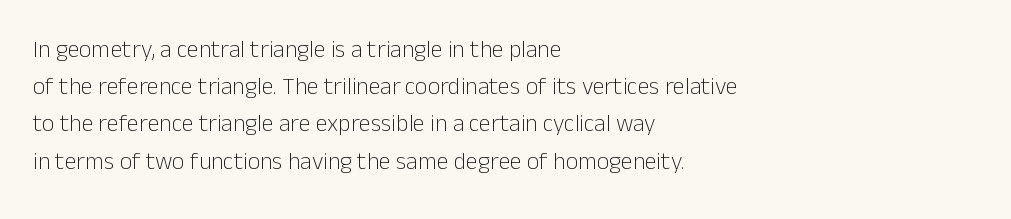
The image shows 24 px text type, upright; set left-aligned, normal line spacing (1.55x), normal letter spacing, not underlined.
